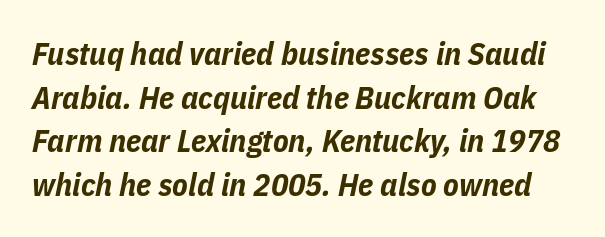
The image shows 32 px bold, condensed type, italic (leaning right); set normal line spacing (1.36x), normal letter spacing, not underlined; low stroke contrast and a medium x-height.
